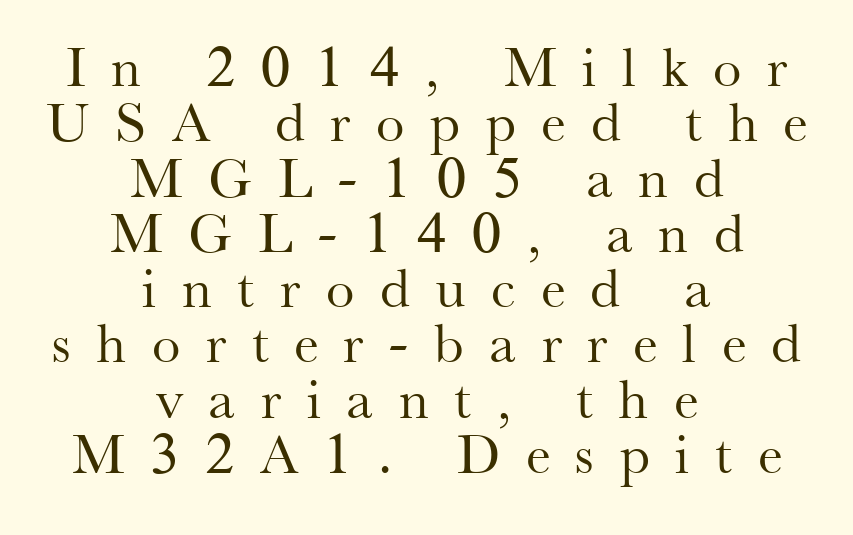
{"serif": "yes", "italic": "no", "bold": "no", "weight": "regular", "width": "normal", "stroke_contrast": "medium", "x_height": "small", "monospaced": "no", "underline": "no", "align": "center", "line_spacing": "tight", "line_spacing_ratio": 0.97, "letter_spacing": "wide", "letter_spacing_em": 0.45, "glyph_px": 57}
